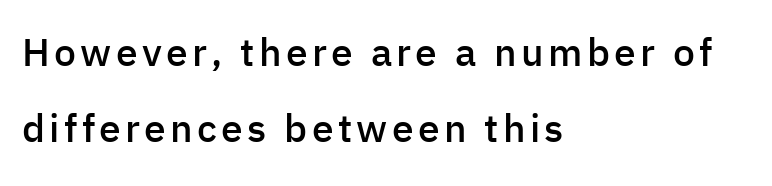
The image shows 39 px semibold sans-serif type, upright; set left-aligned, loose line spacing (1.96x), not underlined; low stroke contrast and a medium x-height.
